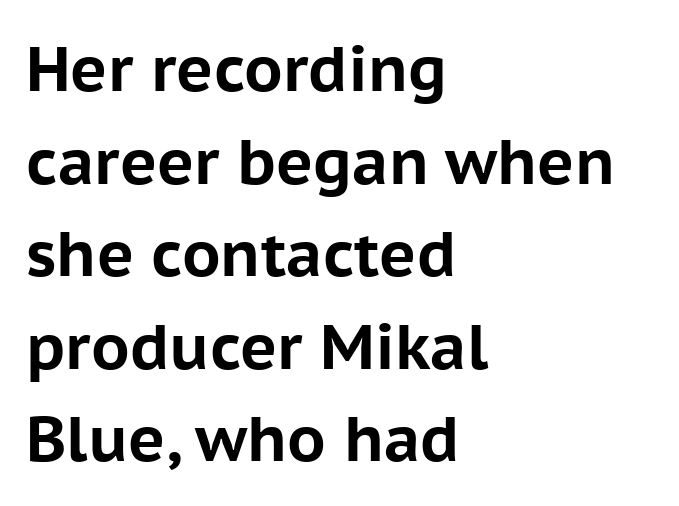
Q: Is the text bold? A: Yes.
Q: Is the text italic (slanted)? A: No, it is upright.
Q: Is the typeface a serif or a sans-serif typeface? A: Sans-serif.
Q: Is the text underlined? A: No.
Q: How is the paragraph aligned? A: Left-aligned.
Q: Is the spacing between letters normal or unusually wide? A: Normal.
Q: Is the spacing between lines tight, normal or loose? A: Normal.
Q: Width (condensed, normal, or wide)? A: Normal.
Q: Stroke contrast? A: Low.
Q: x-height? A: Medium.
Q: Monospaced? A: No.
